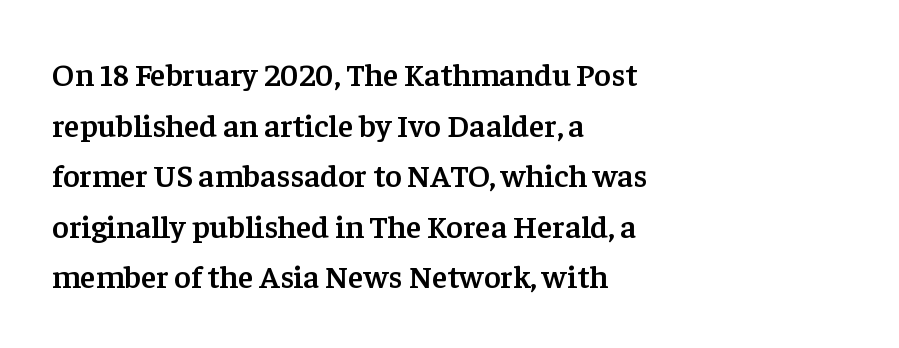
{"serif": "yes", "italic": "no", "bold": "semi", "weight": "semibold", "width": "normal", "stroke_contrast": "low", "x_height": "medium", "monospaced": "no", "underline": "no", "align": "left", "line_spacing": "normal", "line_spacing_ratio": 1.58, "letter_spacing": "normal", "letter_spacing_em": 0.0, "glyph_px": 32}
